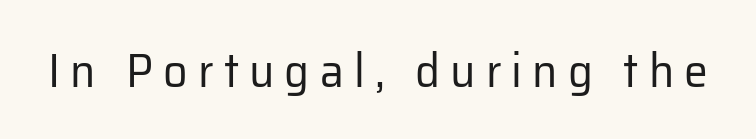
The image shows 48 px regular-weight sans-serif type, upright; set unusually wide letter spacing (+0.21 em), not underlined; low stroke contrast and a medium x-height.
